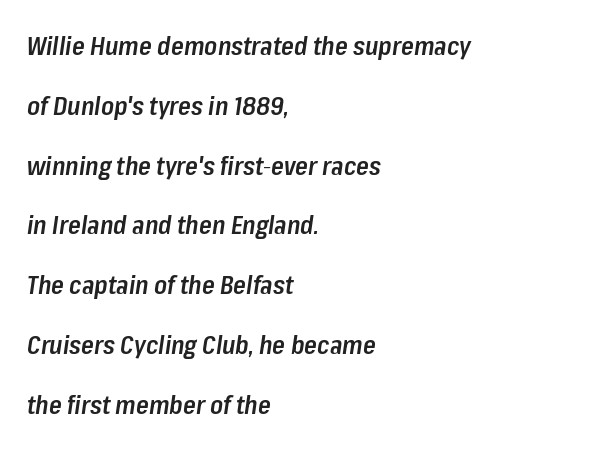
{"italic": "yes", "lean": "right", "slant_degrees": 8, "bold": "semi", "underline": "no", "align": "left", "line_spacing": "loose", "line_spacing_ratio": 2.3, "letter_spacing": "normal", "letter_spacing_em": 0.0, "glyph_px": 26}
